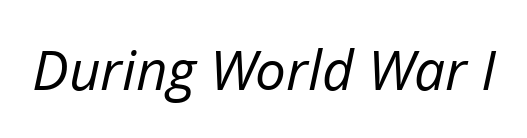
Q: Is the text bold? A: No.
Q: Is the text italic (slanted)? A: Yes, it leans right by about 12 degrees.
Q: Is the text underlined? A: No.
Q: Is the spacing between letters normal or unusually wide? A: Normal.
Q: Width (condensed, normal, or wide)? A: Normal.
Q: Stroke contrast? A: Low.
Q: x-height? A: Medium.
Q: Monospaced? A: No.
